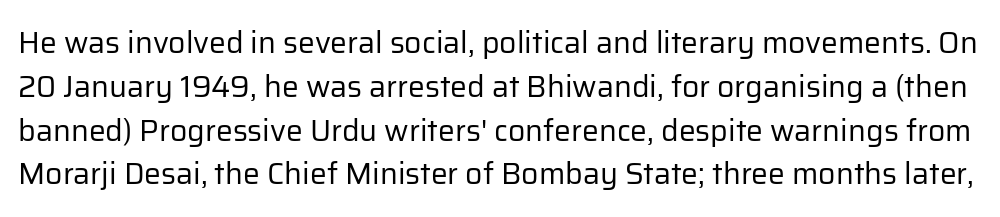
Q: Is the text bold? A: No.
Q: Is the text italic (slanted)? A: No, it is upright.
Q: Is the typeface a serif or a sans-serif typeface? A: Sans-serif.
Q: Is the text underlined? A: No.
Q: Is the spacing between letters normal or unusually wide? A: Normal.
Q: Is the spacing between lines tight, normal or loose? A: Normal.
Q: Width (condensed, normal, or wide)? A: Normal.
Q: Stroke contrast? A: Low.
Q: x-height? A: Medium.
Q: Monospaced? A: No.
